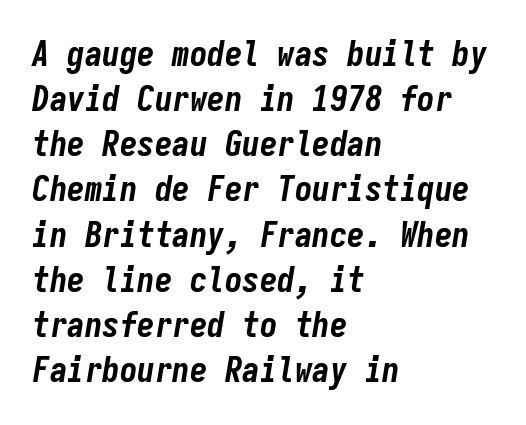
Q: Is the text bold? A: Yes.
Q: Is the text italic (slanted)? A: Yes, it leans right by about 9 degrees.
Q: Is the text underlined? A: No.
Q: How is the paragraph aligned? A: Left-aligned.
Q: Is the spacing between letters normal or unusually wide? A: Normal.
Q: Is the spacing between lines tight, normal or loose? A: Normal.
Q: Width (condensed, normal, or wide)? A: Condensed.
Q: Stroke contrast? A: Low.
Q: x-height? A: Medium.
Q: Monospaced? A: Yes.
